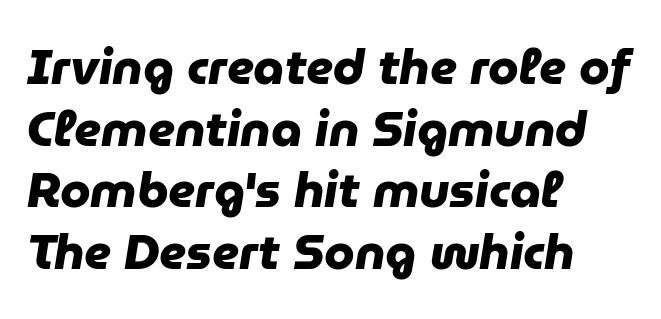
Varying glyph widths throughout — classic text-font behaviour. The passage shown is typeset with a sans-serif family. Here the glyphs are tracked normally, forming tight word shapes. Bare-footed words on every line.
